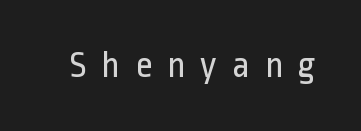
Q: Is the text bold? A: No.
Q: Is the text italic (slanted)? A: No, it is upright.
Q: Is the typeface a serif or a sans-serif typeface? A: Sans-serif.
Q: Is the text underlined? A: No.
Q: Is the spacing between letters normal or unusually wide? A: Unusually wide.
Q: Width (condensed, normal, or wide)? A: Condensed.
Q: Stroke contrast? A: Low.
Q: x-height? A: Medium.
Q: Monospaced? A: No.
